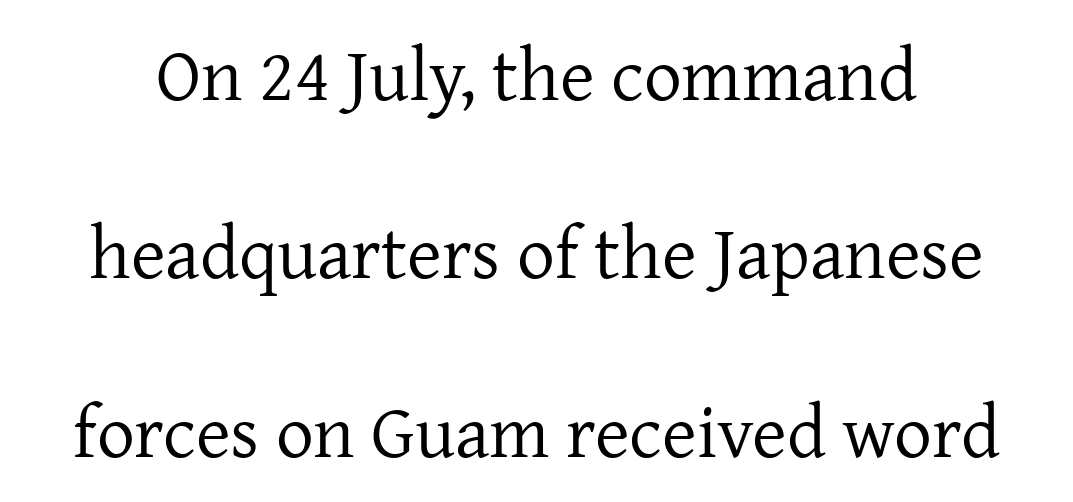
{"serif": "yes", "italic": "no", "bold": "no", "weight": "regular", "width": "normal", "stroke_contrast": "low", "x_height": "medium", "monospaced": "no", "underline": "no", "line_spacing": "loose", "line_spacing_ratio": 2.38, "letter_spacing": "normal", "letter_spacing_em": 0.0, "glyph_px": 75}
